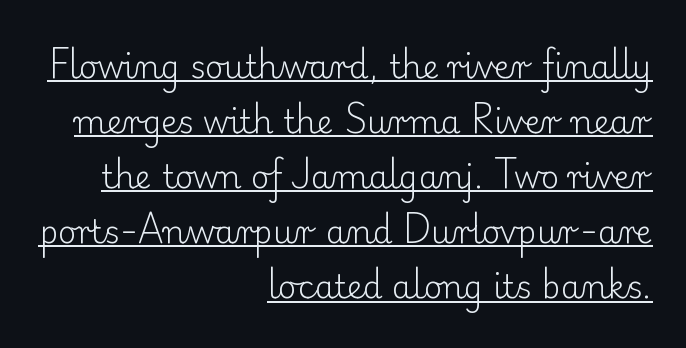
What decoration does the sample have? An underline. Note the varied advance widths — an 'i' is clearly narrower than an 'm'. Weight: not bold — regular or lighter. The rag falls on the left side of this text block. The specimen reads as upright at a glance.
